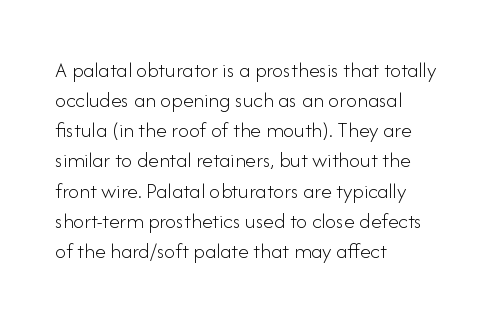
{"italic": "no", "bold": "no", "underline": "no", "align": "left", "line_spacing": "normal", "line_spacing_ratio": 1.37, "letter_spacing": "normal", "letter_spacing_em": 0.0, "glyph_px": 22}
